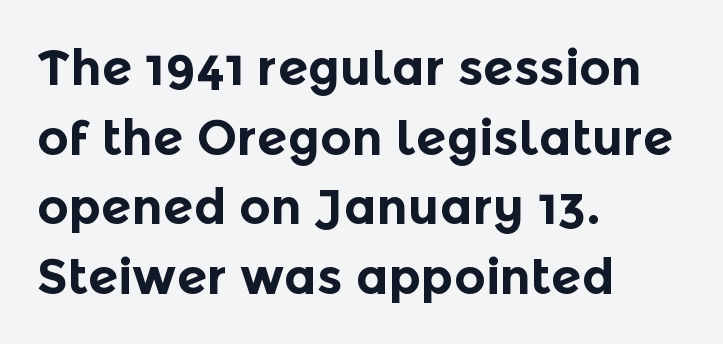
Heft: maximum for text — a bold. Vertically, the passage feels balanced, rows spaced as you'd expect. The lines are quadded left. Descenders are the only things crossing below the line. The lettering stays uniformly vertical, giving the passage a roman look. Note the varied advance widths — an 'i' is clearly narrower than an 'm'.
